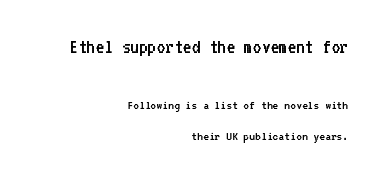
Q: Is the text bold? A: No.
Q: Is the text italic (slanted)? A: No, it is upright.
Q: Is the text underlined? A: No.
Q: How is the paragraph aligned? A: Right-aligned.
Q: Is the spacing between letters normal or unusually wide? A: Normal.
Q: Is the spacing between lines tight, normal or loose? A: Loose.
Q: Which block of text is set in a larger size, the first (top) or the second (bottom)? A: The first (top) one.
